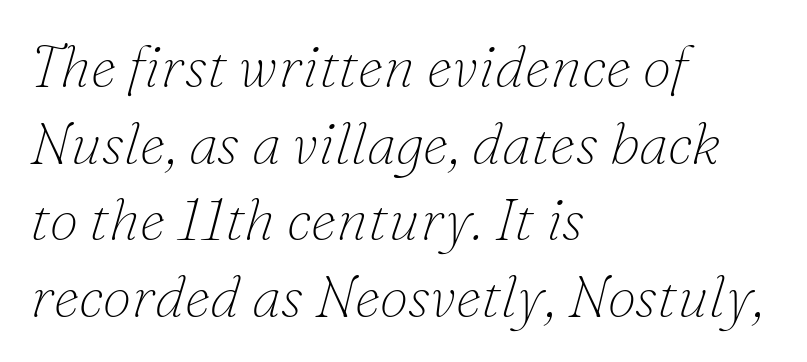
Q: Is the text bold? A: No.
Q: Is the text italic (slanted)? A: Yes, it leans right by about 16 degrees.
Q: Is the typeface a serif or a sans-serif typeface? A: Serif.
Q: Is the text underlined? A: No.
Q: How is the paragraph aligned? A: Left-aligned.
Q: Is the spacing between letters normal or unusually wide? A: Normal.
Q: Is the spacing between lines tight, normal or loose? A: Normal.
Q: Width (condensed, normal, or wide)? A: Normal.
Q: Stroke contrast? A: Low.
Q: x-height? A: Small.
Q: Monospaced? A: No.
